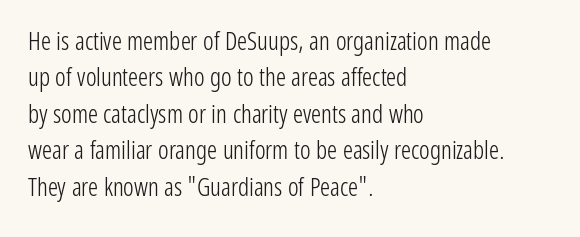
In terms of posture, this sample is upright. The passage shown has conventional tracking throughout. The zone under the glyphs is completely vacant. The lines are quadded left. These glyphs show unthickened strokes, regular width or finer. Rows of type keep a routine distance in the vertical direction.
